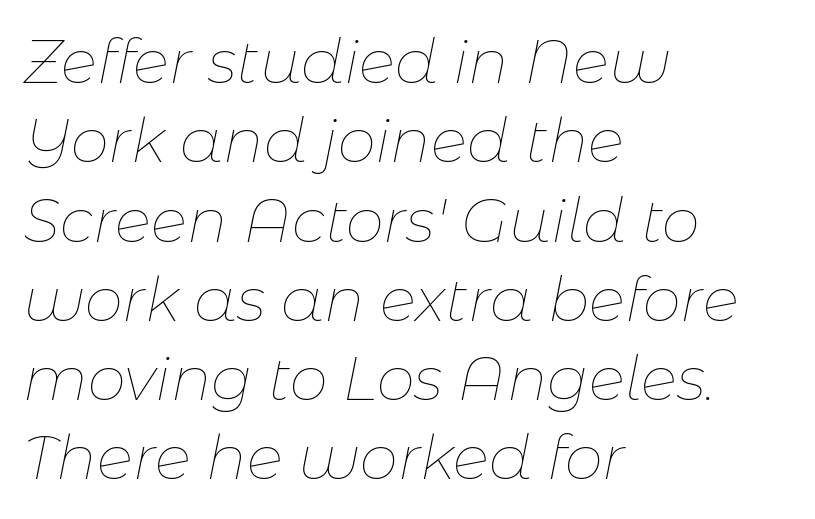
{"italic": "yes", "lean": "right", "slant_degrees": 11, "bold": "no", "weight": "thin", "width": "normal", "stroke_contrast": "low", "x_height": "medium", "monospaced": "no", "underline": "no", "align": "left", "line_spacing": "normal", "line_spacing_ratio": 1.3, "letter_spacing": "normal", "letter_spacing_em": 0.0, "glyph_px": 61}
